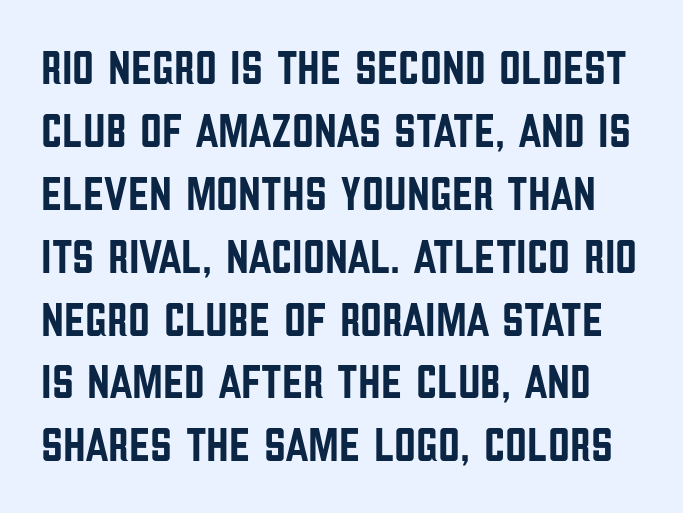
{"serif": "no", "italic": "no", "width": "condensed", "stroke_contrast": "low", "x_height": "large", "monospaced": "no", "underline": "no", "line_spacing": "normal", "line_spacing_ratio": 1.31, "letter_spacing": "normal", "letter_spacing_em": 0.0, "glyph_px": 48}
